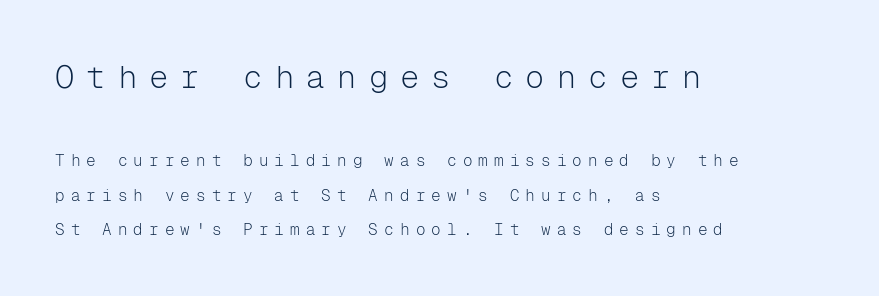
Students, observe: this is what heavily led, spacious text looks like. Is the type heavy? It reads as light-to-regular instead. The letters march in equal steps, a hallmark of fixed-pitch type. A typesetter would call this heavily tracked-out type. The paragraph has a hard left edge and a soft right edge.
